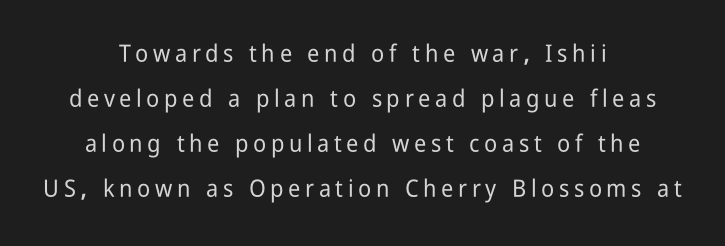
{"italic": "no", "underline": "no", "align": "center", "line_spacing_ratio": 1.88, "glyph_px": 24}
